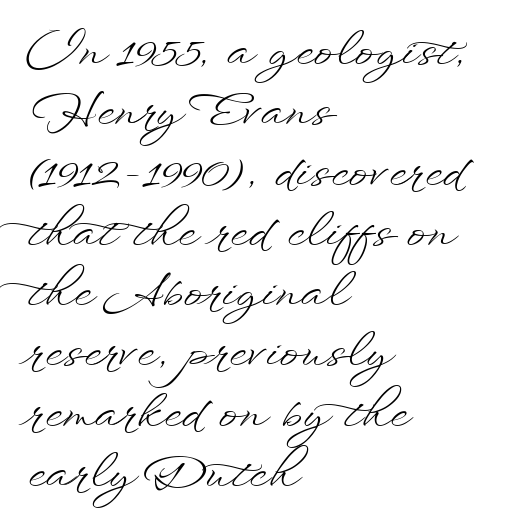
Q: Is the text bold? A: No.
Q: Is the text italic (slanted)? A: Yes.
Q: Is the text underlined? A: No.
Q: How is the paragraph aligned? A: Left-aligned.
Q: Is the spacing between letters normal or unusually wide? A: Normal.
Q: Is the spacing between lines tight, normal or loose? A: Normal.
Q: Width (condensed, normal, or wide)? A: Wide.
Q: Stroke contrast? A: Low.
Q: x-height? A: Small.
Q: Monospaced? A: No.
